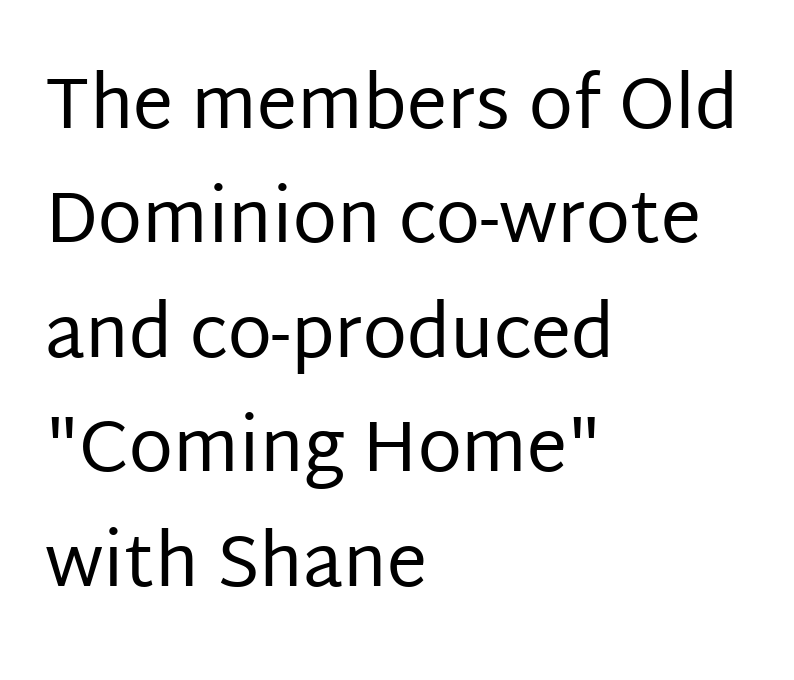
Q: Is the text bold? A: No.
Q: Is the text italic (slanted)? A: No, it is upright.
Q: Is the typeface a serif or a sans-serif typeface? A: Sans-serif.
Q: Is the text underlined? A: No.
Q: How is the paragraph aligned? A: Left-aligned.
Q: Is the spacing between letters normal or unusually wide? A: Normal.
Q: Is the spacing between lines tight, normal or loose? A: Normal.
Q: Width (condensed, normal, or wide)? A: Normal.
Q: Stroke contrast? A: Low.
Q: x-height? A: Large.
Q: Monospaced? A: No.
